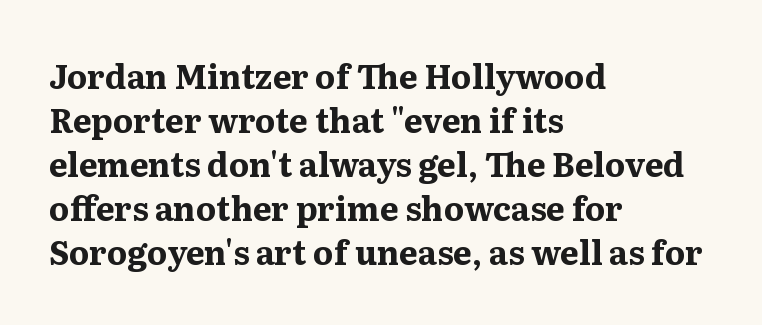
The image shows 33 px bold serif type, upright; set left-aligned, normal line spacing (1.33x), normal letter spacing, not underlined; medium stroke contrast and a medium x-height.
